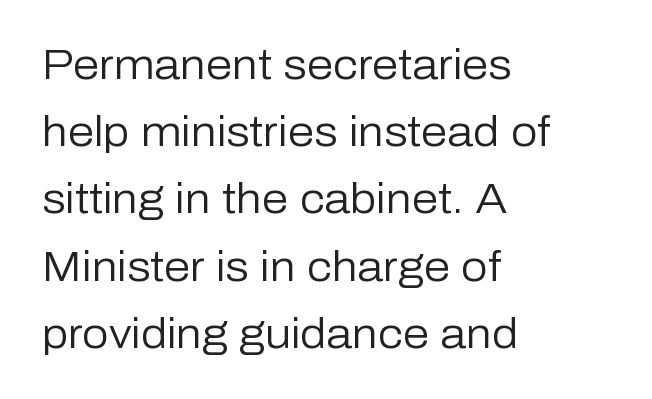
Q: Is the text bold? A: No.
Q: Is the text italic (slanted)? A: No, it is upright.
Q: Is the typeface a serif or a sans-serif typeface? A: Sans-serif.
Q: Is the text underlined? A: No.
Q: How is the paragraph aligned? A: Left-aligned.
Q: Is the spacing between letters normal or unusually wide? A: Normal.
Q: Is the spacing between lines tight, normal or loose? A: Normal.
Q: Width (condensed, normal, or wide)? A: Normal.
Q: Stroke contrast? A: Low.
Q: x-height? A: Medium.
Q: Monospaced? A: No.
